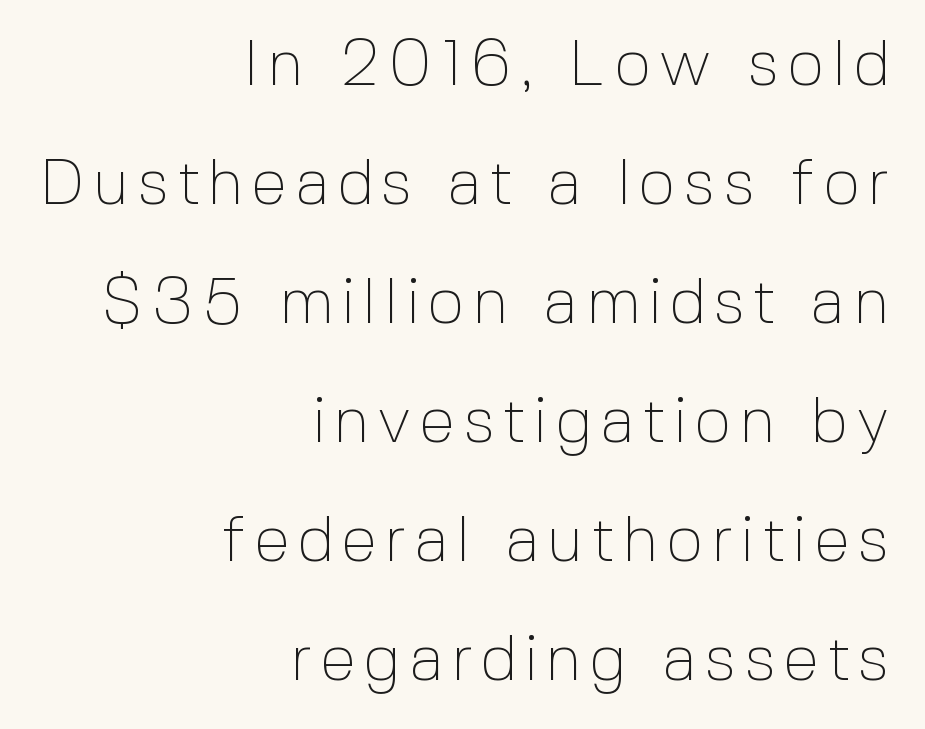
Note: no serifs on the glyphs. The cut favours lightness, reaching ordinary text weight at its darkest. Every stem runs plumb, perpendicular to the baseline. Is this a fixed-width face? No — the glyphs have proportional, varying widths.
